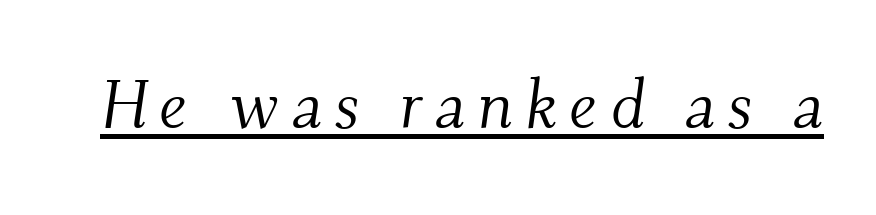
{"serif": "yes", "italic": "yes", "lean": "right", "slant_degrees": 9, "bold": "no", "weight": "light", "width": "normal", "stroke_contrast": "medium", "x_height": "small", "monospaced": "no", "underline": "yes", "glyph_px": 68}
